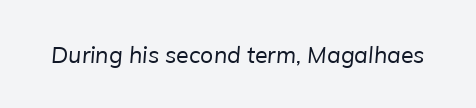
{"bold": "no", "underline": "no", "letter_spacing": "normal", "letter_spacing_em": 0.0, "glyph_px": 23}
